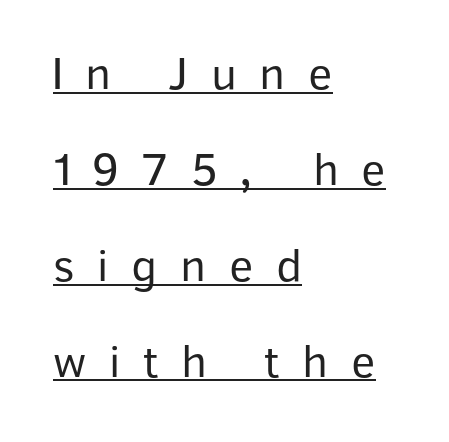
The image shows 47 px regular-weight sans-serif type, upright; set left-aligned, loose line spacing (2.04x), unusually wide letter spacing (+0.48 em), underlined; low stroke contrast and a medium x-height.
